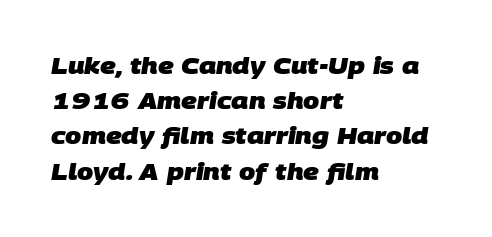
The image shows 23 px bold type; set left-aligned, normal line spacing (1.53x), normal letter spacing, not underlined.
